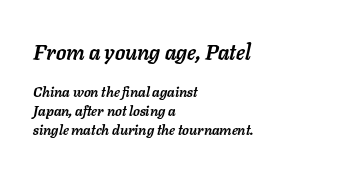
{"italic": "yes", "lean": "right", "slant_degrees": 11, "bold": "yes", "underline": "no", "align": "left", "line_spacing": "normal", "line_spacing_ratio": 1.38, "letter_spacing": "normal", "letter_spacing_em": 0.0, "larger_block": "first", "size_ratio": 1.5, "glyph_px": 21}
